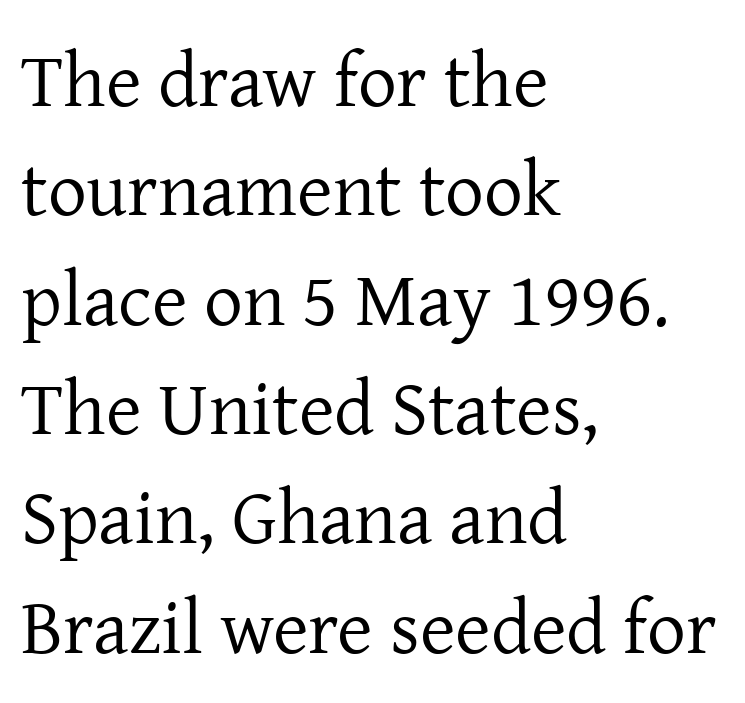
The image shows 77 px regular-weight serif type, upright; set left-aligned, normal line spacing (1.42x), normal letter spacing, not underlined; low stroke contrast and a medium x-height.
